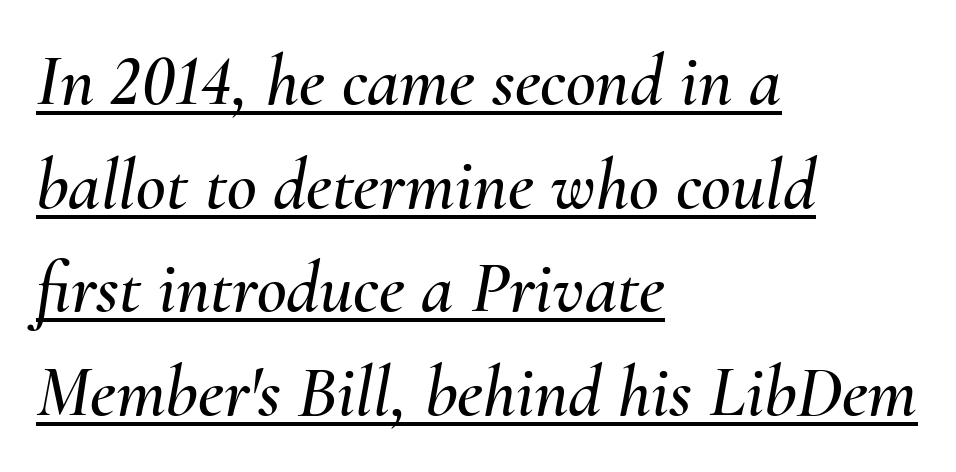
{"italic": "yes", "lean": "right", "slant_degrees": 10, "width": "normal", "stroke_contrast": "medium", "x_height": "small", "monospaced": "no", "underline": "yes", "align": "left", "line_spacing": "normal", "line_spacing_ratio": 1.42, "letter_spacing": "normal", "letter_spacing_em": 0.0, "glyph_px": 73}
